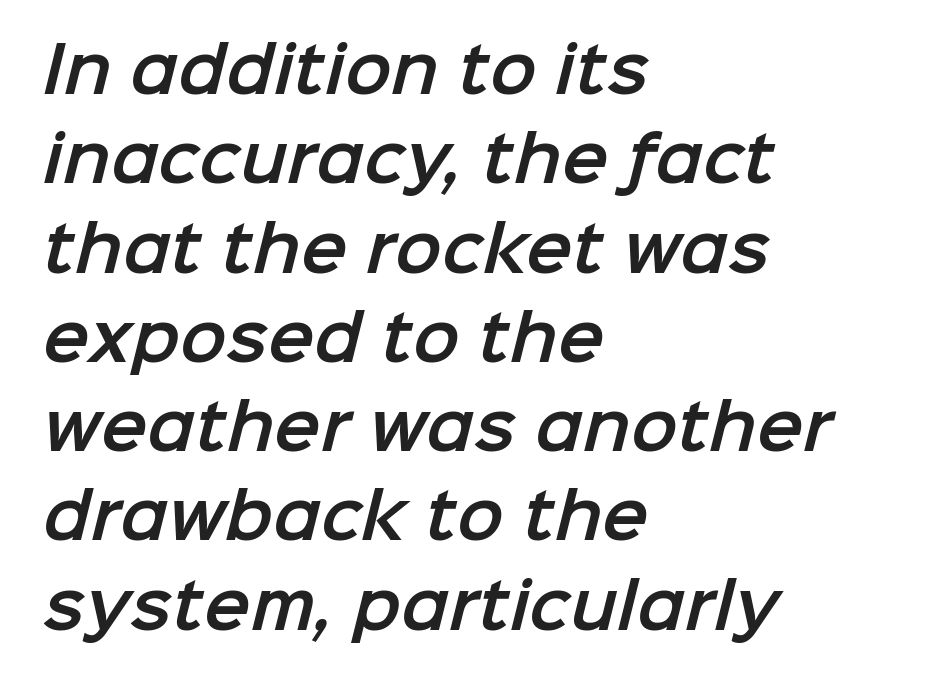
The image shows 62 px sans-serif type; set left-aligned, normal line spacing (1.44x), normal letter spacing, not underlined; low stroke contrast and a medium x-height.
